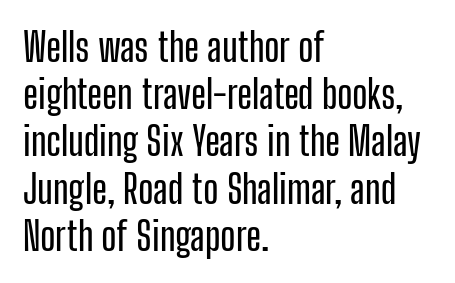
Q: Is the text italic (slanted)? A: No, it is upright.
Q: Is the typeface a serif or a sans-serif typeface? A: Sans-serif.
Q: Is the text underlined? A: No.
Q: How is the paragraph aligned? A: Left-aligned.
Q: Is the spacing between letters normal or unusually wide? A: Normal.
Q: Width (condensed, normal, or wide)? A: Condensed.
Q: Stroke contrast? A: Low.
Q: x-height? A: Medium.
Q: Monospaced? A: No.
